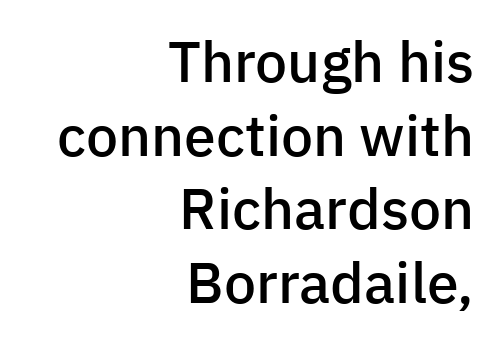
One-word summary of the alignment: right. Examine the stroke ends and you'll find no serifs. No word sits above an underline. Evenly set lines give the paragraph a standard silhouette.
